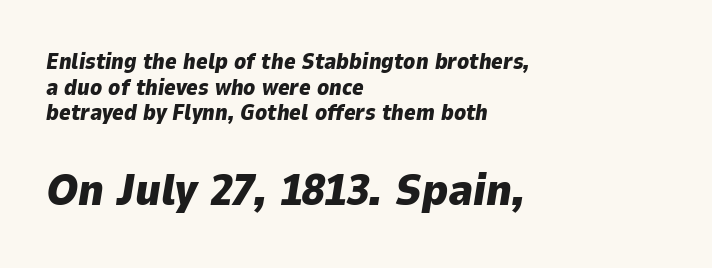
The image shows 45 px heavy type, italic (leaning right); set left-aligned, line spacing 1.17x, normal letter spacing, not underlined; the second (bottom) block is 2.05x larger; low stroke contrast and a medium x-height.
